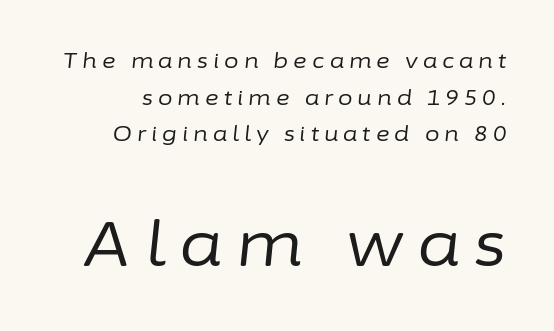
The image shows 62 px regular-weight type, italic (leaning right); set line spacing 1.74x, unusually wide letter spacing (+0.24 em), not underlined; the second (bottom) block is 2.95x larger; low stroke contrast and a medium x-height.
